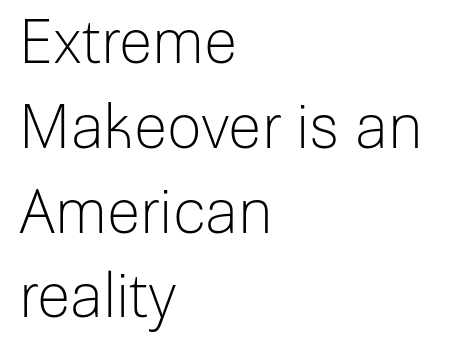
When letters stand straight like this, we call the style roman or upright. The foot of each line stays bare and open. Whoever set this chose a conventional vertical rhythm. No feet cap the strokes, marking this as sans-serif type. The letters advance in unequal steps, a hallmark of proportional type. A typesetter would call this zero additional tracking.
